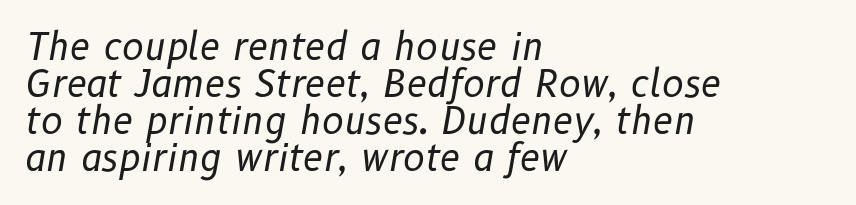
Q: Is the text bold? A: No.
Q: Is the text italic (slanted)? A: Yes, it leans right by about 10 degrees.
Q: Is the text underlined? A: No.
Q: How is the paragraph aligned? A: Left-aligned.
Q: Is the spacing between letters normal or unusually wide? A: Normal.
Q: Is the spacing between lines tight, normal or loose? A: Tight.
Q: Width (condensed, normal, or wide)? A: Normal.
Q: Stroke contrast? A: Low.
Q: x-height? A: Medium.
Q: Monospaced? A: No.
